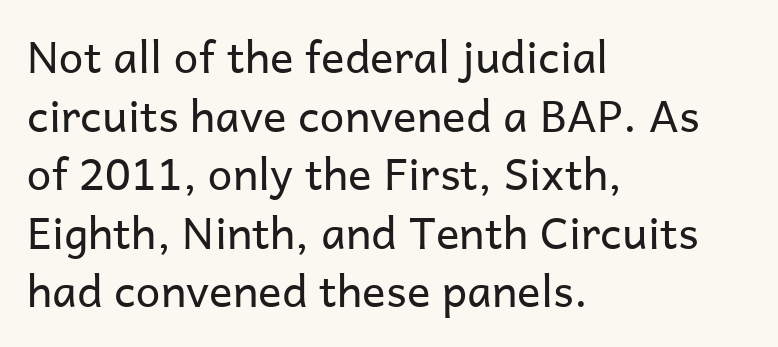
{"serif": "no", "italic": "no", "bold": "no", "weight": "regular", "width": "normal", "stroke_contrast": "low", "x_height": "medium", "monospaced": "no", "underline": "no", "align": "left", "line_spacing": "normal", "line_spacing_ratio": 1.33, "letter_spacing": "normal", "letter_spacing_em": 0.0, "glyph_px": 44}
